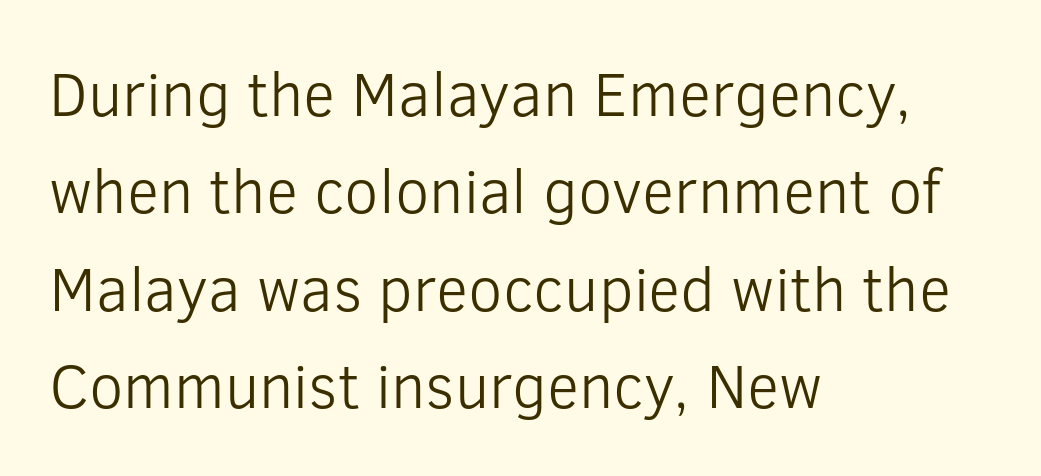
{"serif": "no", "italic": "no", "bold": "no", "weight": "light", "width": "normal", "stroke_contrast": "low", "x_height": "medium", "monospaced": "no", "underline": "no", "align": "left", "line_spacing": "normal", "line_spacing_ratio": 1.57, "letter_spacing": "normal", "letter_spacing_em": 0.0, "glyph_px": 62}
